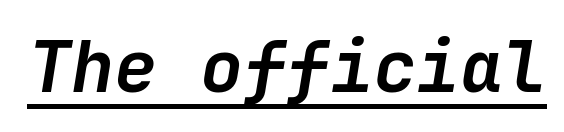
The image shows 72 px semibold type, italic (leaning right); set normal letter spacing, underlined; low stroke contrast and a medium x-height.
